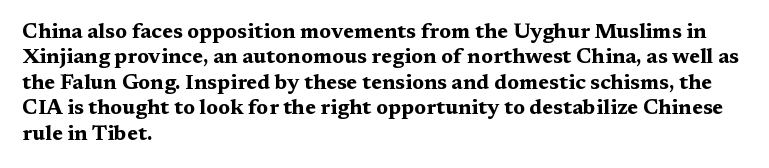
The gaps between neighbouring characters are ordinary and unremarkable. Heavy, bold letterforms. Posture: straight, roman, zero tilt. Caption: multi-line text, flush left, ragged right. Clear beneath every line of the passage.
